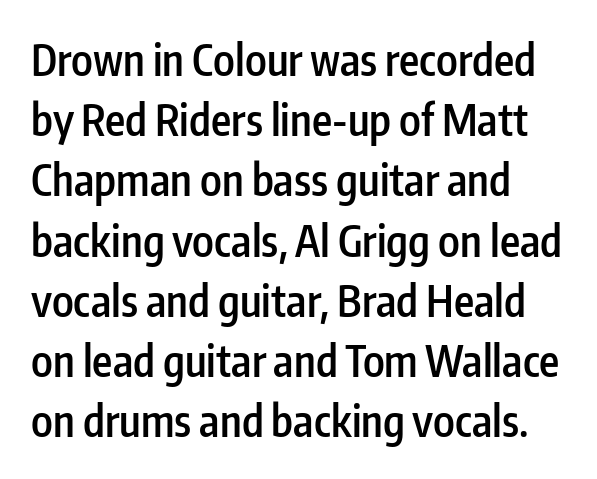
Q: Is the text bold? A: Semi-bold.
Q: Is the text italic (slanted)? A: No, it is upright.
Q: Is the typeface a serif or a sans-serif typeface? A: Sans-serif.
Q: Is the text underlined? A: No.
Q: How is the paragraph aligned? A: Left-aligned.
Q: Is the spacing between letters normal or unusually wide? A: Normal.
Q: Is the spacing between lines tight, normal or loose? A: Normal.
Q: Width (condensed, normal, or wide)? A: Condensed.
Q: Stroke contrast? A: Low.
Q: x-height? A: Medium.
Q: Monospaced? A: No.
